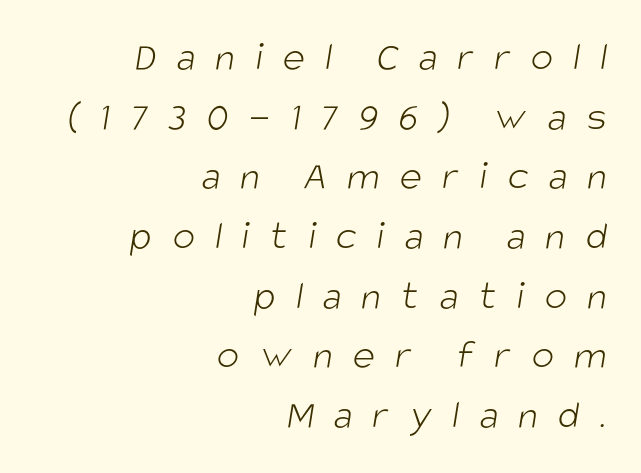
{"serif": "no", "bold": "no", "weight": "light", "width": "condensed", "stroke_contrast": "low", "x_height": "large", "monospaced": "no", "underline": "no", "align": "right", "line_spacing": "normal", "line_spacing_ratio": 1.42, "letter_spacing": "wide", "letter_spacing_em": 0.48, "glyph_px": 42}
